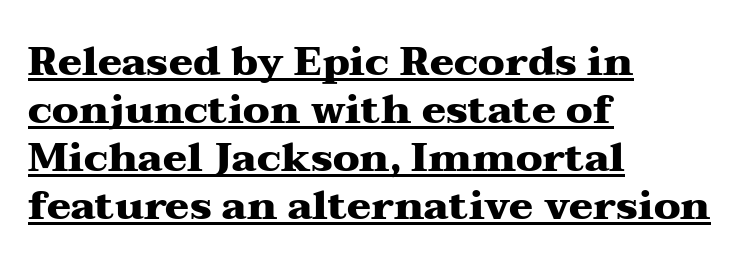
Letter spacing: default. The lettering is marked with a stroke running underneath it. Strong, thick strokes mark this as bold type. The typeface chosen for these lines features serifs. Here the designer chose a conventional face with non-uniform glyph widths.
